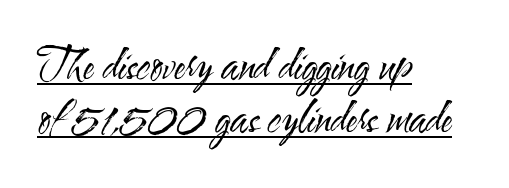
Underlining? Definitely there. In CSS terms this would be text-align: left. Character widths vary here, with narrow letters taking less room than wide ones.
